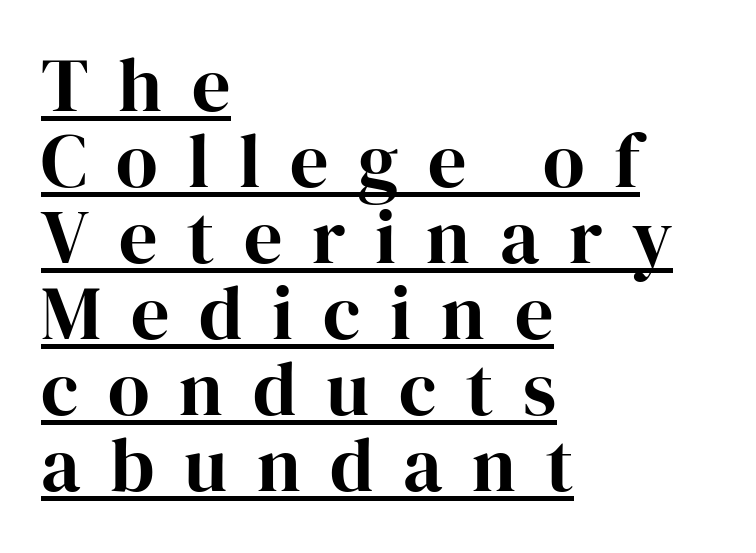
Q: Is the text italic (slanted)? A: No, it is upright.
Q: Is the typeface a serif or a sans-serif typeface? A: Serif.
Q: Is the text underlined? A: Yes.
Q: How is the paragraph aligned? A: Left-aligned.
Q: Is the spacing between letters normal or unusually wide? A: Unusually wide.
Q: Is the spacing between lines tight, normal or loose? A: Tight.
Q: Width (condensed, normal, or wide)? A: Normal.
Q: Stroke contrast? A: High.
Q: x-height? A: Medium.
Q: Monospaced? A: No.
